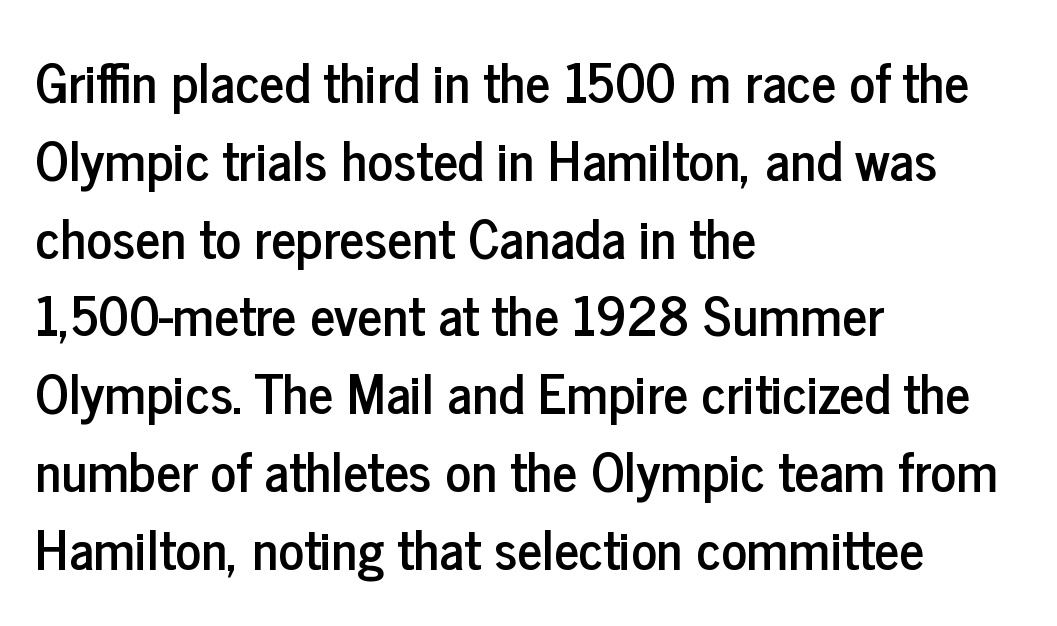
The image shows 54 px condensed sans-serif type, upright; set left-aligned, normal line spacing (1.44x), normal letter spacing, not underlined; low stroke contrast and a medium x-height.
